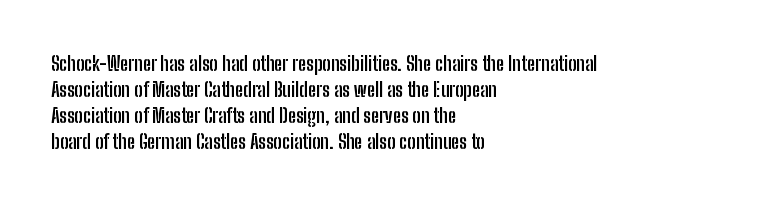
The lettering holds an erect, upright posture throughout. The text block is weighted toward the left margin, trailing off unevenly rightward. The strokes are fattened all the way to bold. Bare-footed words on every line.
